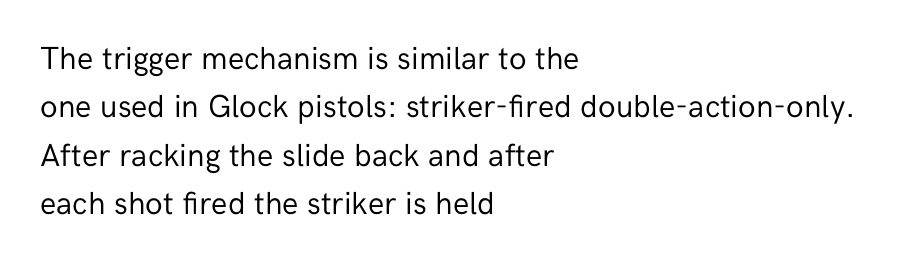
The image shows 32 px regular-weight sans-serif type, upright; set left-aligned, normal line spacing (1.51x), normal letter spacing, not underlined; low stroke contrast and a medium x-height.
